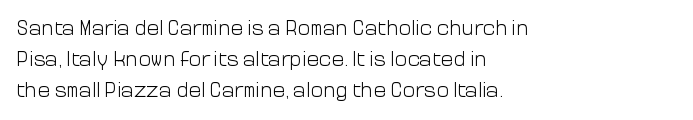
If you drew a line through each stem, it would be perfectly vertical. Leftover space on each line is placed entirely after the last word. The vertical gap from one line to the next is medium. The specimen omits any rule beneath the text block's lines.
